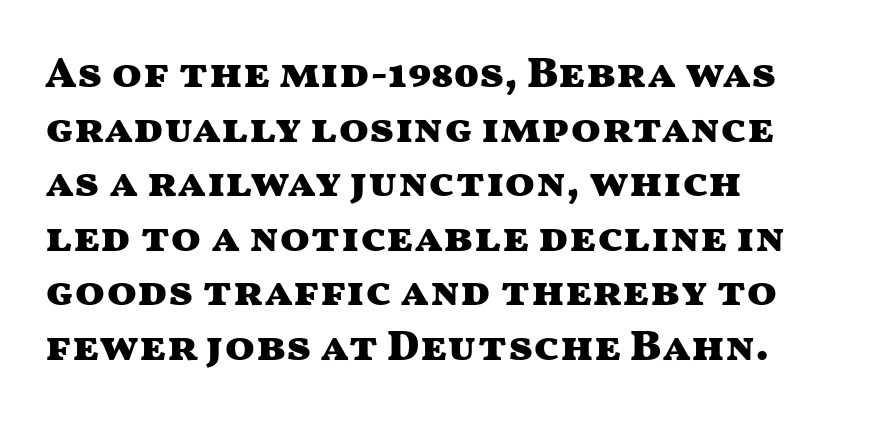
Q: Is the text bold? A: Yes.
Q: Is the text italic (slanted)? A: No, it is upright.
Q: Is the typeface a serif or a sans-serif typeface? A: Sans-serif.
Q: Is the text underlined? A: No.
Q: How is the paragraph aligned? A: Left-aligned.
Q: Is the spacing between letters normal or unusually wide? A: Normal.
Q: Width (condensed, normal, or wide)? A: Wide.
Q: Stroke contrast? A: Medium.
Q: x-height? A: Medium.
Q: Monospaced? A: No.
